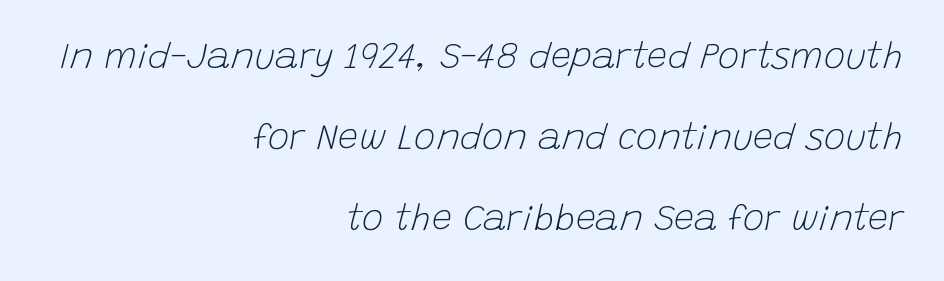
The image shows 36 px light type, italic (leaning right); set right-aligned, loose line spacing (2.25x), normal letter spacing, not underlined; low stroke contrast and a large x-height.
